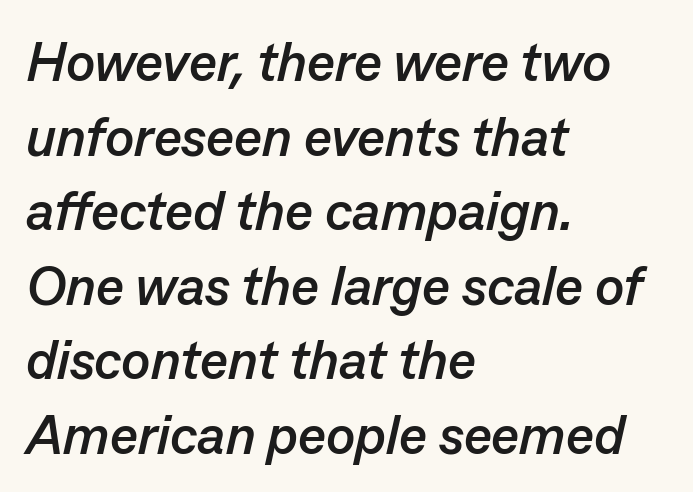
The image shows 54 px semibold type, italic (leaning right); set left-aligned, normal line spacing (1.38x), normal letter spacing, not underlined; low stroke contrast and a medium x-height.
